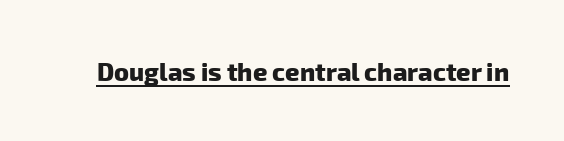
Q: Is the text bold? A: Yes.
Q: Is the text underlined? A: Yes.
Q: Is the spacing between letters normal or unusually wide? A: Normal.
